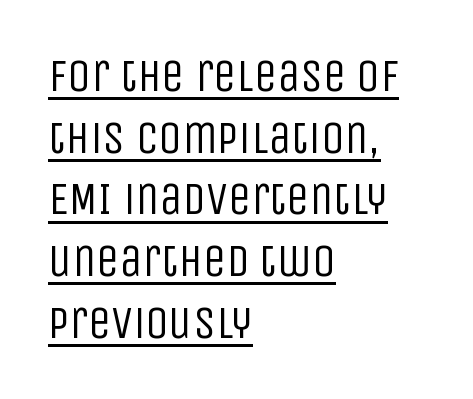
{"serif": "no", "italic": "no", "bold": "no", "weight": "regular", "width": "condensed", "stroke_contrast": "low", "x_height": "large", "monospaced": "no", "underline": "yes", "align": "left", "line_spacing": "normal", "line_spacing_ratio": 1.34, "letter_spacing": "normal", "letter_spacing_em": 0.0, "glyph_px": 46}
